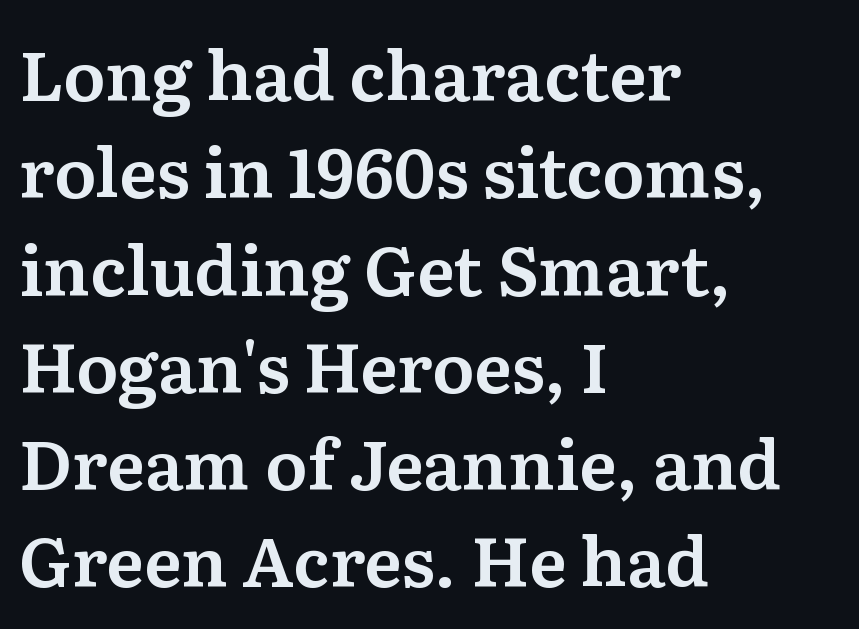
The rag falls on the right side of this text block. Little horizontal feet cap the strokes, marking this as serif type. A typesetter would call this proportional, since set widths differ per character. A clean baseline with only descenders dipping below it. Every stem runs plumb, perpendicular to the baseline.
